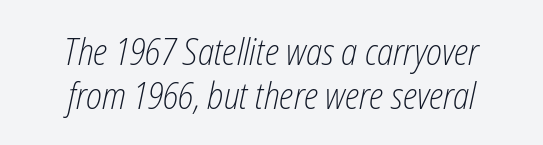
Q: Is the text bold? A: No.
Q: Is the text italic (slanted)? A: Yes, it leans right by about 12 degrees.
Q: Is the text underlined? A: No.
Q: How is the paragraph aligned? A: Centered.
Q: Is the spacing between letters normal or unusually wide? A: Normal.
Q: Width (condensed, normal, or wide)? A: Condensed.
Q: Stroke contrast? A: Low.
Q: x-height? A: Medium.
Q: Monospaced? A: No.
